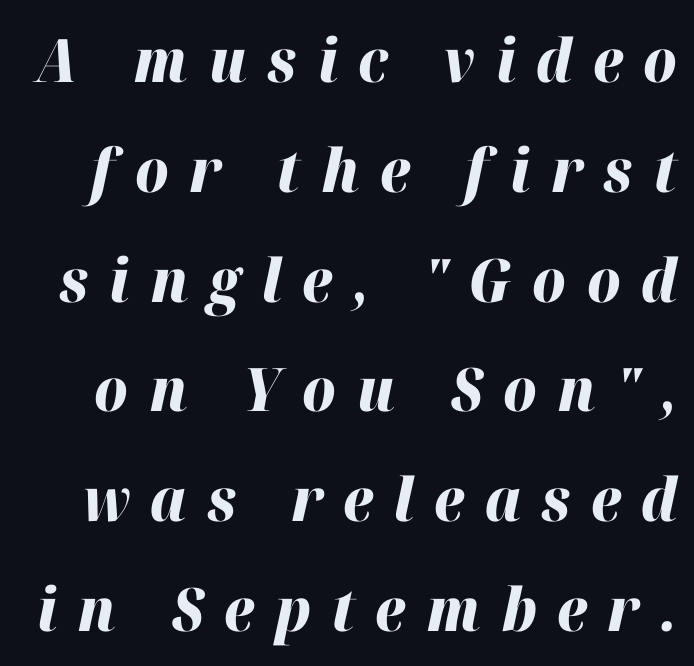
The image shows 60 px heavy type, italic (leaning right); set line spacing 1.83x, unusually wide letter spacing (+0.34 em), not underlined; high stroke contrast and a medium x-height.
